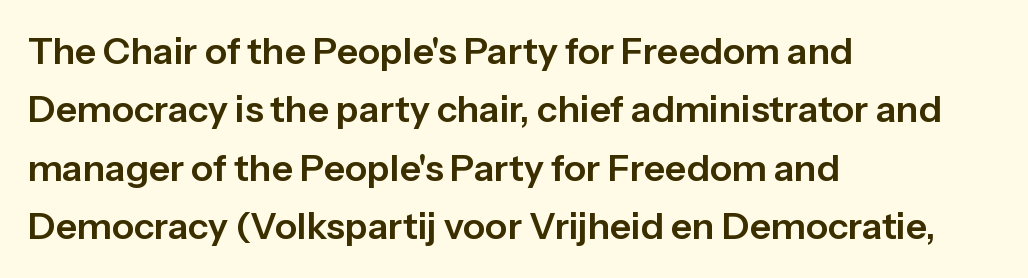
The image shows 37 px sans-serif type, upright; set left-aligned, normal line spacing (1.58x), normal letter spacing, not underlined; low stroke contrast and a medium x-height.
